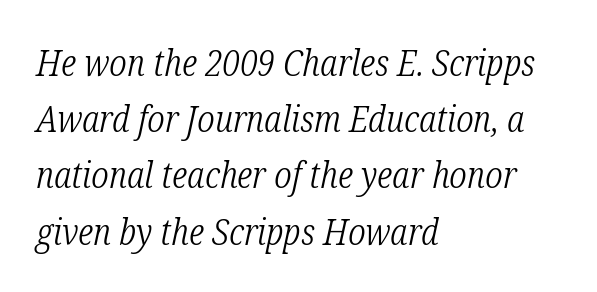
Q: Is the text bold? A: No.
Q: Is the text italic (slanted)? A: Yes, it leans right by about 12 degrees.
Q: Is the typeface a serif or a sans-serif typeface? A: Serif.
Q: Is the text underlined? A: No.
Q: How is the paragraph aligned? A: Left-aligned.
Q: Is the spacing between letters normal or unusually wide? A: Normal.
Q: Is the spacing between lines tight, normal or loose? A: Normal.
Q: Width (condensed, normal, or wide)? A: Condensed.
Q: Stroke contrast? A: Low.
Q: x-height? A: Medium.
Q: Monospaced? A: No.
